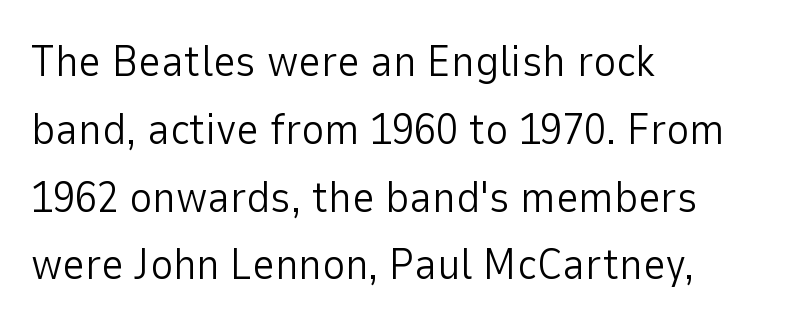
The image shows 44 px light sans-serif type, upright; set left-aligned, normal line spacing (1.54x), normal letter spacing, not underlined; low stroke contrast and a medium x-height.
